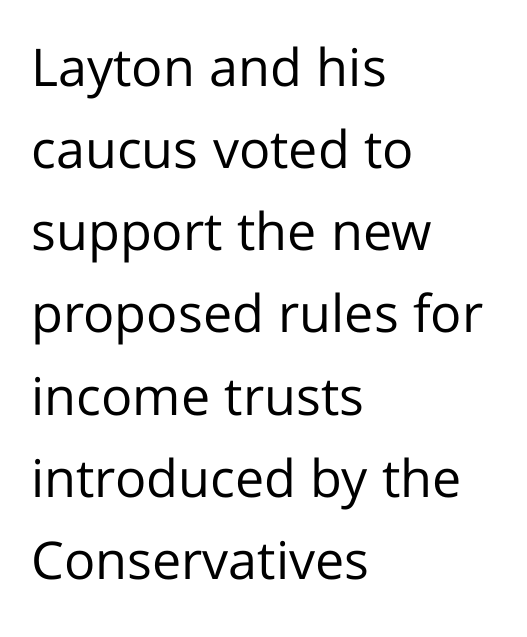
Q: Is the text bold? A: No.
Q: Is the text italic (slanted)? A: No, it is upright.
Q: Is the typeface a serif or a sans-serif typeface? A: Sans-serif.
Q: Is the text underlined? A: No.
Q: How is the paragraph aligned? A: Left-aligned.
Q: Is the spacing between letters normal or unusually wide? A: Normal.
Q: Is the spacing between lines tight, normal or loose? A: Normal.
Q: Width (condensed, normal, or wide)? A: Normal.
Q: Stroke contrast? A: Low.
Q: x-height? A: Medium.
Q: Monospaced? A: No.
